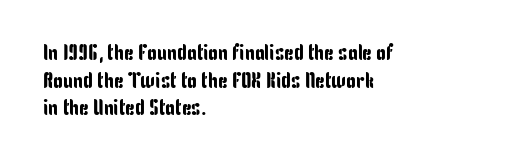
Regarding leading, the lines here are spaced in the standard way. The space beneath each line is pristine and unruled. Tracking value appears to be zero — textbook default spacing. The setting favours the left margin, as ordinary paragraphs usually do.
